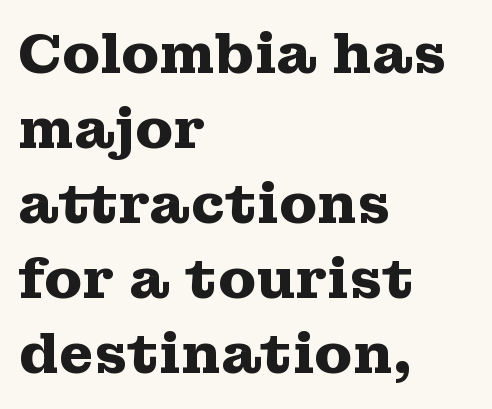
Q: Is the text bold? A: Yes.
Q: Is the text italic (slanted)? A: No, it is upright.
Q: Is the typeface a serif or a sans-serif typeface? A: Serif.
Q: Is the text underlined? A: No.
Q: How is the paragraph aligned? A: Left-aligned.
Q: Is the spacing between letters normal or unusually wide? A: Normal.
Q: Is the spacing between lines tight, normal or loose? A: Normal.
Q: Width (condensed, normal, or wide)? A: Wide.
Q: Stroke contrast? A: Medium.
Q: x-height? A: Medium.
Q: Monospaced? A: No.
